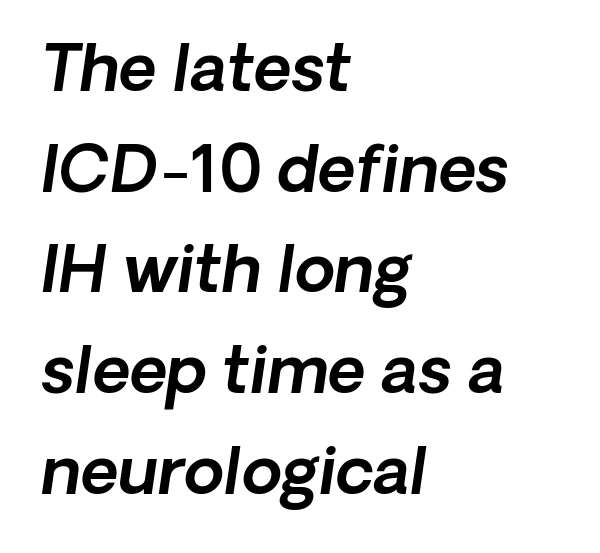
The image shows 65 px text type, italic (leaning right); set left-aligned, normal line spacing (1.55x), normal letter spacing, not underlined; a medium x-height.
